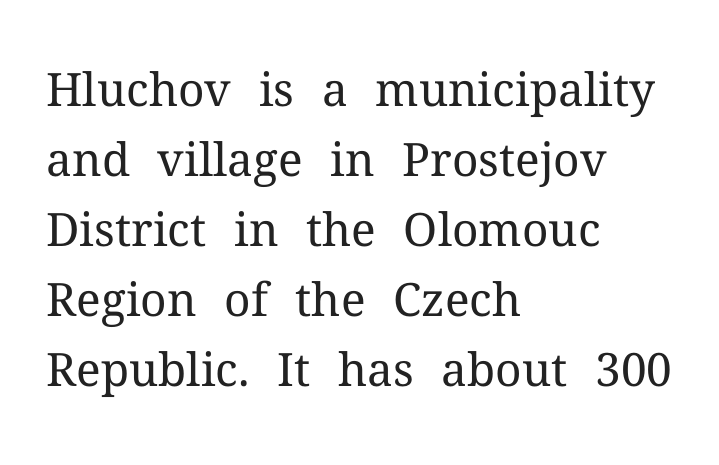
The image shows 46 px regular-weight serif type, upright; set left-aligned, normal line spacing (1.52x), normal letter spacing, not underlined; medium stroke contrast and a medium x-height.
